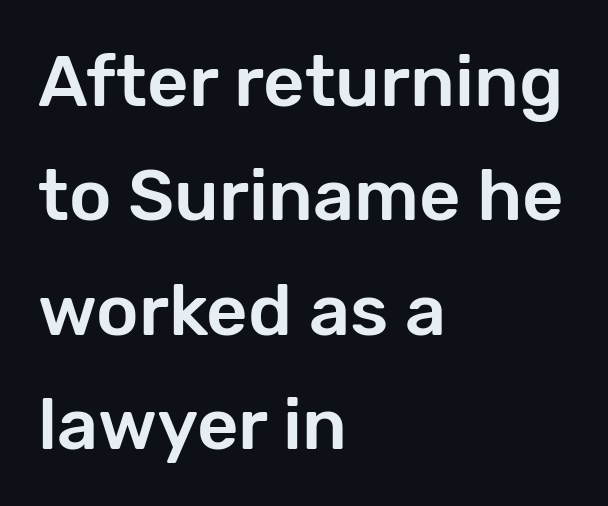
{"serif": "no", "italic": "no", "width": "normal", "stroke_contrast": "low", "x_height": "medium", "monospaced": "no", "underline": "no", "align": "left", "line_spacing": "normal", "line_spacing_ratio": 1.59, "letter_spacing": "normal", "letter_spacing_em": 0.0, "glyph_px": 72}
